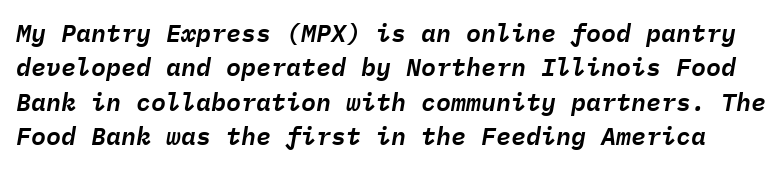
Q: Is the text italic (slanted)? A: Yes, it leans right by about 9 degrees.
Q: Is the text underlined? A: No.
Q: Is the spacing between letters normal or unusually wide? A: Normal.
Q: Is the spacing between lines tight, normal or loose? A: Normal.
